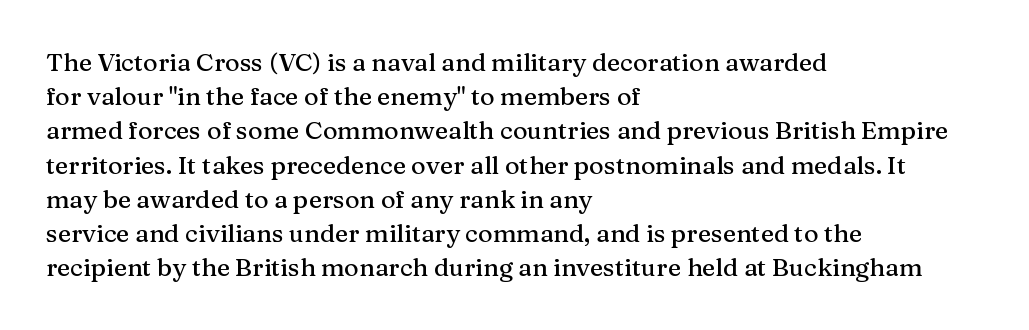
{"italic": "no", "underline": "no", "align": "left", "line_spacing": "normal", "line_spacing_ratio": 1.37, "letter_spacing": "normal", "letter_spacing_em": 0.0, "glyph_px": 25}
